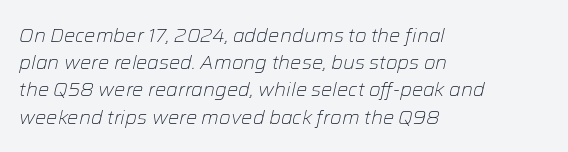
Q: Is the text bold? A: No.
Q: Is the text italic (slanted)? A: Yes, it leans right by about 12 degrees.
Q: Is the text underlined? A: No.
Q: How is the paragraph aligned? A: Left-aligned.
Q: Is the spacing between letters normal or unusually wide? A: Normal.
Q: Is the spacing between lines tight, normal or loose? A: Normal.
